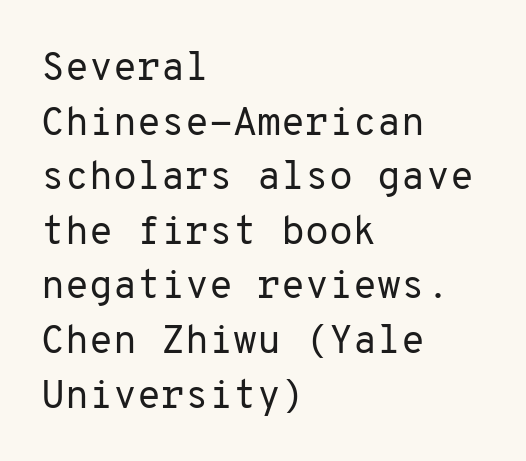
{"serif": "no", "italic": "no", "bold": "no", "weight": "regular", "width": "normal", "stroke_contrast": "low", "x_height": "medium", "monospaced": "yes", "underline": "no", "align": "left", "line_spacing": "normal", "line_spacing_ratio": 1.4, "letter_spacing": "normal", "letter_spacing_em": 0.0, "glyph_px": 39}
